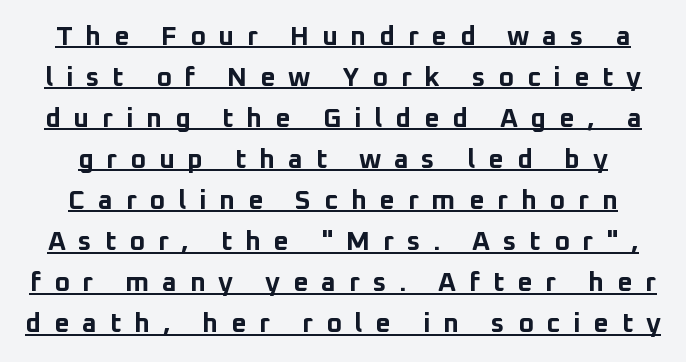
Q: Is the text bold? A: Yes.
Q: Is the text italic (slanted)? A: No, it is upright.
Q: Is the text underlined? A: Yes.
Q: Is the spacing between letters normal or unusually wide? A: Unusually wide.
Q: Is the spacing between lines tight, normal or loose? A: Normal.
